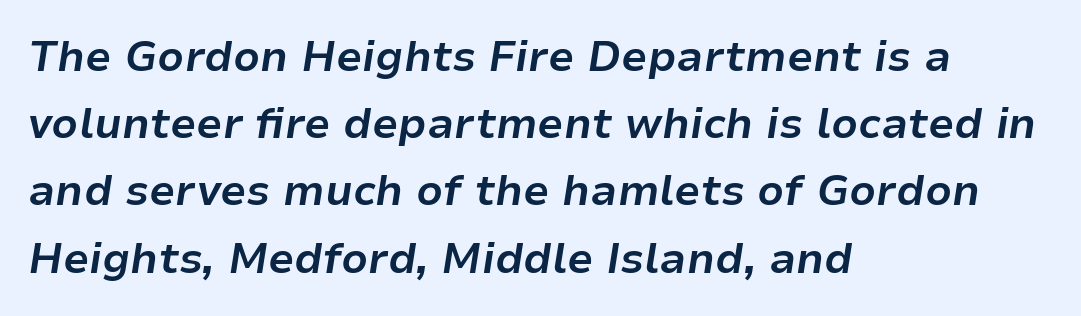
The image shows 42 px bold type, italic (leaning right); set left-aligned, normal line spacing (1.6x), normal letter spacing, not underlined; low stroke contrast and a medium x-height.
